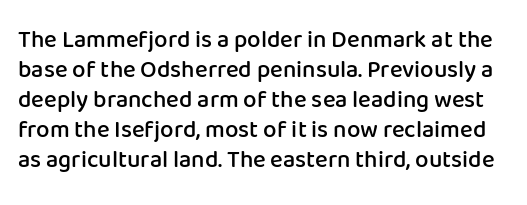
{"italic": "no", "bold": "semi", "underline": "no", "line_spacing": "normal", "line_spacing_ratio": 1.25, "letter_spacing": "normal", "letter_spacing_em": 0.0, "glyph_px": 24}
